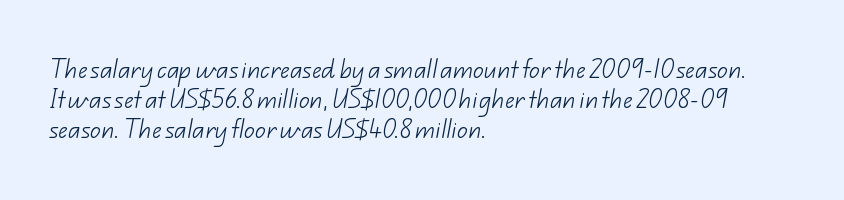
{"bold": "no", "underline": "no", "align": "left", "line_spacing": "normal", "line_spacing_ratio": 1.43, "letter_spacing": "normal", "letter_spacing_em": 0.0, "glyph_px": 21}
